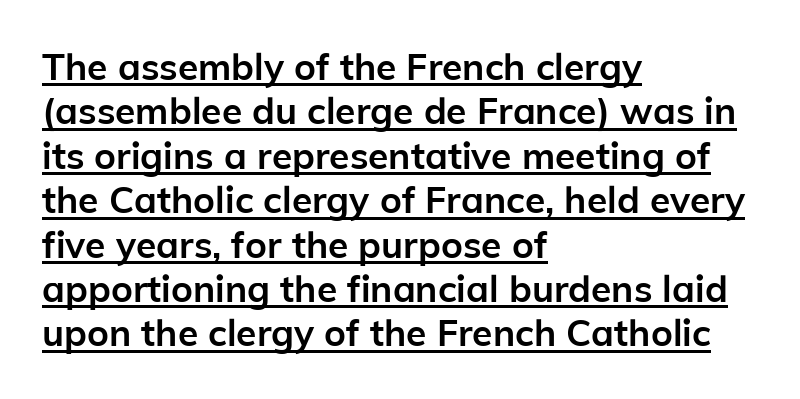
The image shows 37 px semibold sans-serif type, upright; set left-aligned, line spacing 1.2x, normal letter spacing, underlined; low stroke contrast and a medium x-height.
